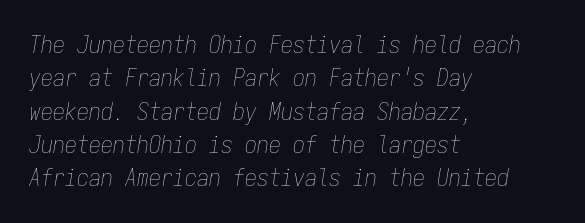
{"italic": "yes", "lean": "right", "slant_degrees": 9, "bold": "no", "underline": "no", "align": "left", "line_spacing": "normal", "line_spacing_ratio": 1.39, "letter_spacing": "normal", "letter_spacing_em": 0.0, "glyph_px": 24}
